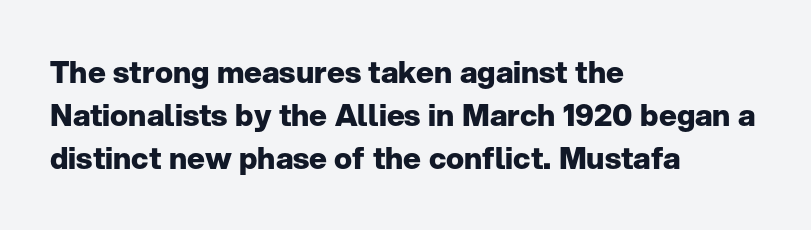
{"serif": "no", "italic": "no", "bold": "yes", "weight": "heavy", "width": "normal", "stroke_contrast": "low", "x_height": "medium", "monospaced": "no", "underline": "no", "align": "left", "line_spacing": "normal", "line_spacing_ratio": 1.44, "letter_spacing": "normal", "letter_spacing_em": 0.0, "glyph_px": 30}
